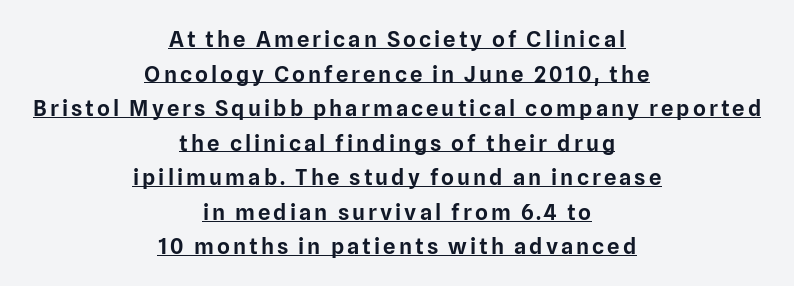
{"italic": "no", "underline": "yes", "align": "center", "line_spacing": "normal", "line_spacing_ratio": 1.57, "glyph_px": 22}
